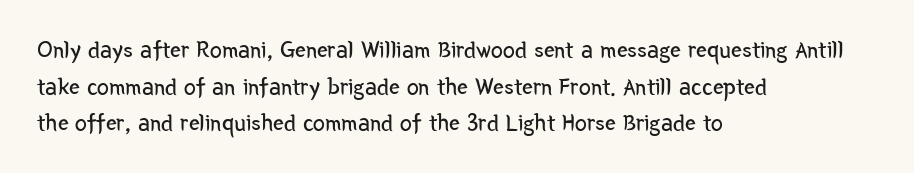
Q: Is the text bold? A: No.
Q: Is the text italic (slanted)? A: No, it is upright.
Q: Is the text underlined? A: No.
Q: How is the paragraph aligned? A: Left-aligned.
Q: Is the spacing between letters normal or unusually wide? A: Normal.
Q: Is the spacing between lines tight, normal or loose? A: Normal.
